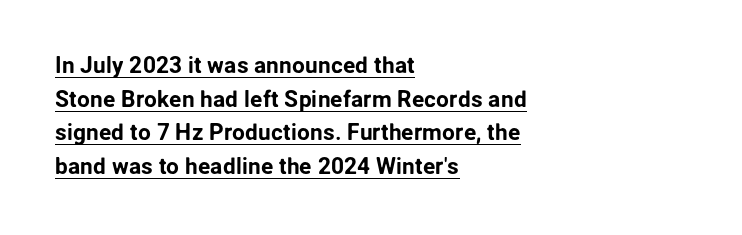
{"italic": "no", "underline": "yes", "align": "left", "line_spacing": "normal", "line_spacing_ratio": 1.46, "letter_spacing": "normal", "letter_spacing_em": 0.0, "glyph_px": 23}
